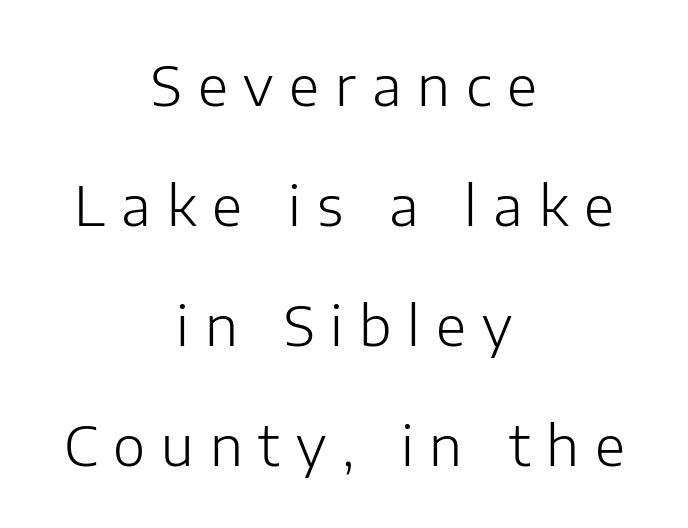
{"serif": "no", "italic": "no", "bold": "no", "weight": "light", "width": "normal", "stroke_contrast": "low", "x_height": "medium", "monospaced": "no", "underline": "no", "align": "center", "line_spacing": "loose", "line_spacing_ratio": 2.18, "letter_spacing": "wide", "letter_spacing_em": 0.29, "glyph_px": 55}
